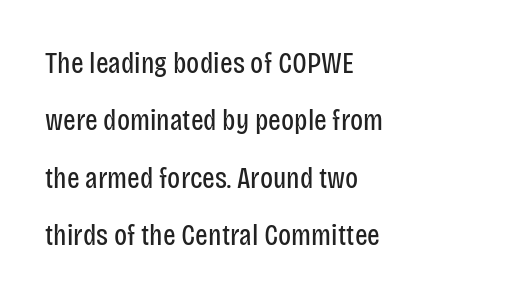
The image shows 30 px regular-weight, condensed sans-serif type, upright; set left-aligned, loose line spacing (1.91x), normal letter spacing, not underlined; low stroke contrast and a large x-height.
